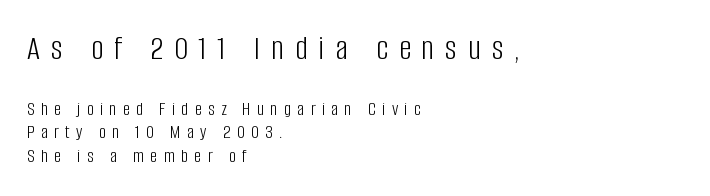
Posture: upright roman. Character size in the leading block exceeds that of the trailing block. The typesetting does not lean heavy: it is not bold. These lines stack with their left ends in a neat column. Substantial extra tracking has been applied to these lines. Any mark beneath the type? The region is blank.
